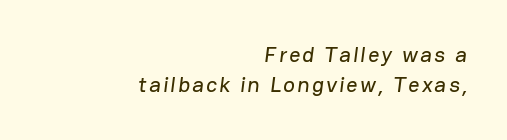
Q: Is the text underlined? A: No.
Q: How is the paragraph aligned? A: Right-aligned.
Q: Is the spacing between lines tight, normal or loose? A: Normal.
